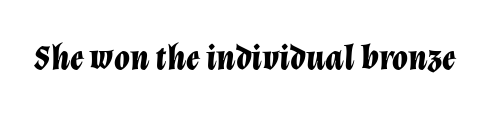
{"italic": "yes", "lean": "right", "slant_degrees": 12, "bold": "yes", "weight": "bold", "width": "normal", "stroke_contrast": "low", "x_height": "medium", "monospaced": "no", "underline": "no", "letter_spacing": "normal", "letter_spacing_em": 0.0, "glyph_px": 36}
